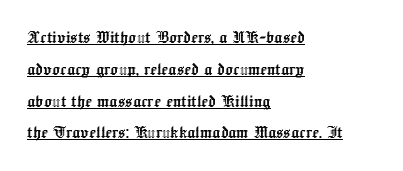
Q: Is the text italic (slanted)? A: No, it is upright.
Q: Is the text underlined? A: Yes.
Q: How is the paragraph aligned? A: Left-aligned.
Q: Is the spacing between letters normal or unusually wide? A: Normal.
Q: Is the spacing between lines tight, normal or loose? A: Normal.
